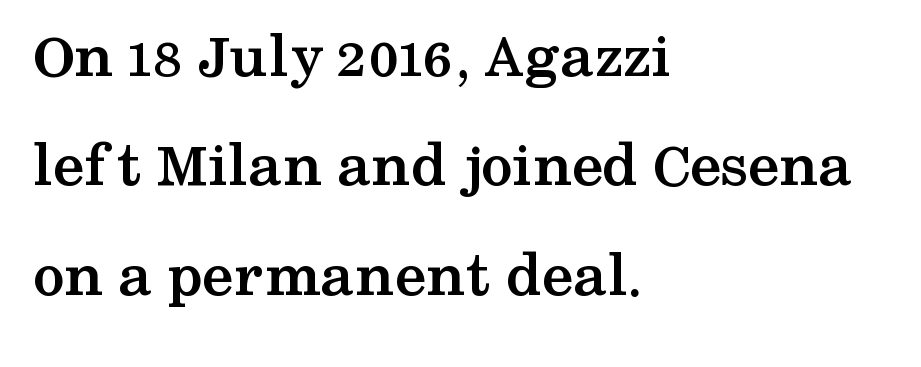
Q: Is the text bold? A: Yes.
Q: Is the text italic (slanted)? A: No, it is upright.
Q: Is the typeface a serif or a sans-serif typeface? A: Serif.
Q: Is the text underlined? A: No.
Q: How is the paragraph aligned? A: Left-aligned.
Q: Is the spacing between letters normal or unusually wide? A: Normal.
Q: Width (condensed, normal, or wide)? A: Wide.
Q: Stroke contrast? A: Medium.
Q: x-height? A: Medium.
Q: Monospaced? A: No.
